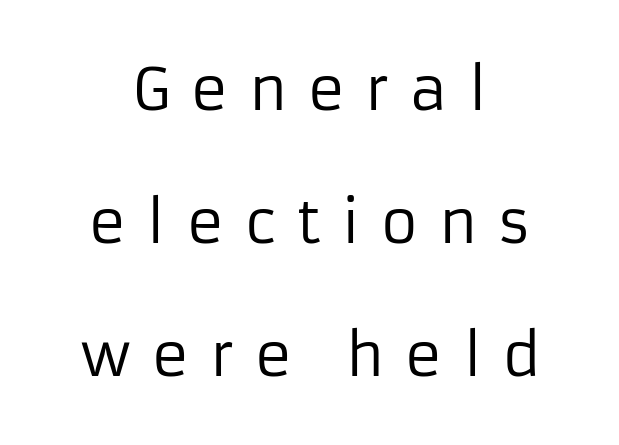
The image shows 58 px regular-weight sans-serif type, upright; set centered, loose line spacing (2.29x), unusually wide letter spacing (+0.34 em), not underlined; low stroke contrast and a medium x-height.
